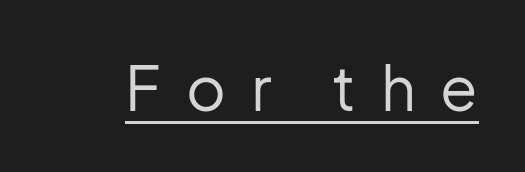
Vertical stems look standard width or narrower in stroke. Type style note: lacks serifs. In terms of posture, this sample is upright. Spacing verdict: proportional, widths tailored to each character. This rendering features underlined lettering.
